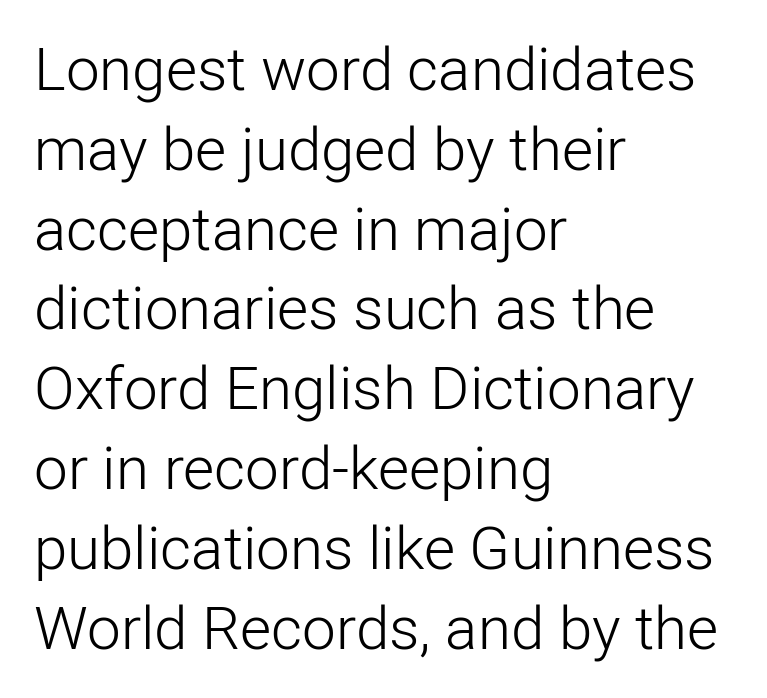
{"serif": "no", "italic": "no", "bold": "no", "weight": "light", "width": "normal", "stroke_contrast": "low", "x_height": "medium", "monospaced": "no", "underline": "no", "align": "left", "line_spacing": "normal", "line_spacing_ratio": 1.33, "letter_spacing": "normal", "letter_spacing_em": 0.0, "glyph_px": 60}
